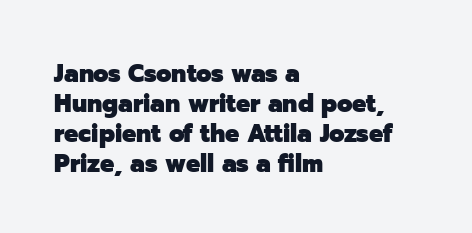
Q: Is the text bold? A: Yes.
Q: Is the text italic (slanted)? A: No, it is upright.
Q: Is the text underlined? A: No.
Q: How is the paragraph aligned? A: Left-aligned.
Q: Is the spacing between letters normal or unusually wide? A: Normal.
